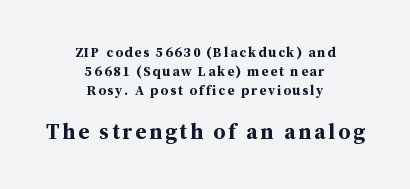
{"italic": "no", "bold": "yes", "underline": "no", "align": "center", "line_spacing": "normal", "line_spacing_ratio": 1.34, "larger_block": "second", "size_ratio": 1.57, "glyph_px": 22}
